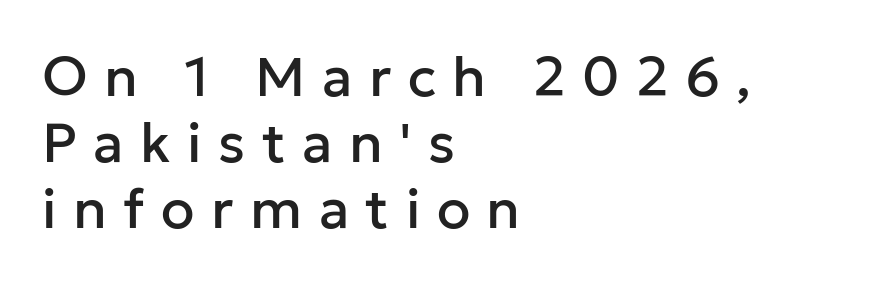
{"serif": "no", "italic": "no", "width": "normal", "stroke_contrast": "low", "x_height": "medium", "monospaced": "no", "underline": "no", "align": "left", "line_spacing_ratio": 1.2, "letter_spacing": "wide", "letter_spacing_em": 0.3, "glyph_px": 55}
